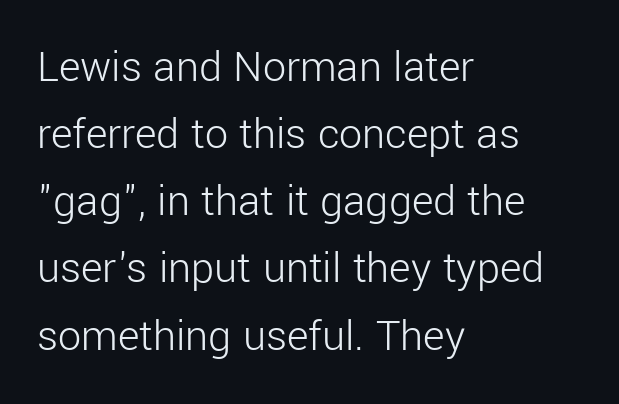
Short and long lines alike share a common starting point at left. Between one letter and the next there's only the usual sliver of space. Descenders are the only things crossing below the line. These lines are rendered in a variable-pitch font. Tall strokes in this sample are plumb rather than angled.
